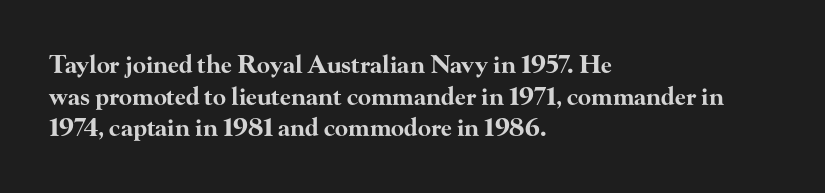
Q: Is the text bold? A: Yes.
Q: Is the text italic (slanted)? A: No, it is upright.
Q: Is the text underlined? A: No.
Q: How is the paragraph aligned? A: Left-aligned.
Q: Is the spacing between letters normal or unusually wide? A: Normal.
Q: Is the spacing between lines tight, normal or loose? A: Normal.
